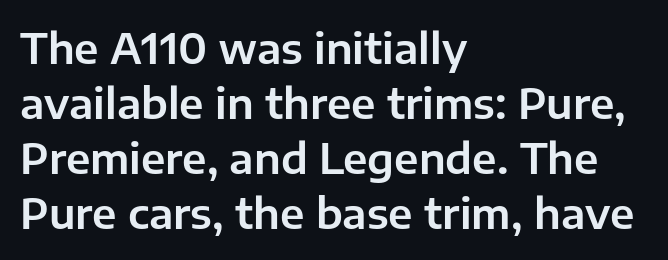
{"serif": "no", "italic": "no", "width": "normal", "stroke_contrast": "low", "x_height": "medium", "monospaced": "no", "underline": "no", "align": "left", "line_spacing": "normal", "line_spacing_ratio": 1.31, "letter_spacing": "normal", "letter_spacing_em": 0.0, "glyph_px": 42}
